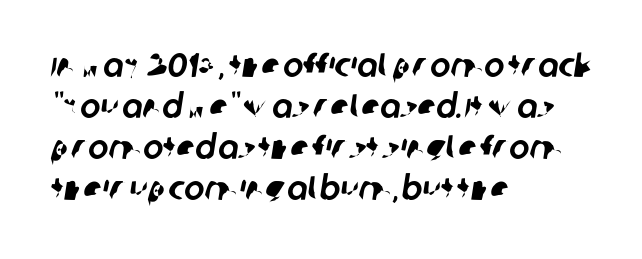
Every row of glyphs begins at an identical x-position on the left. The rendering shows plain stroke endings on the letterforms — a sans-serif design. Looks like regular typesetting: each glyph gets only the width it needs. Anything drawn beneath the words? Only blank space. The passage shown has conventional tracking throughout.
